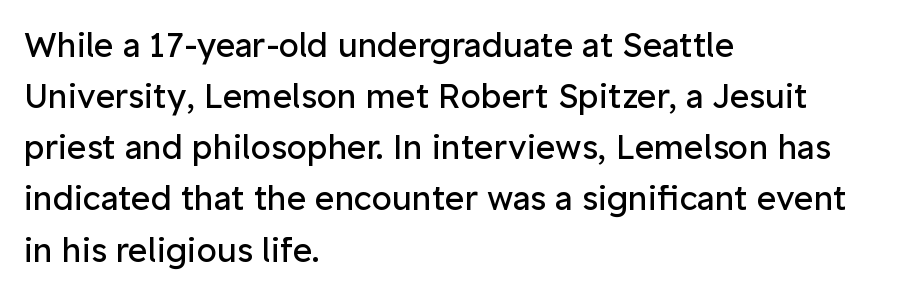
The lines sit at an ordinary, default distance from one another. The strip under each line holds only bare page. The type sits square on the baseline with zero lean. The typeface chosen for these lines omits serifs. The paragraph shown leans on its left margin. You could call the tracking neutral — neither tight nor loose.
